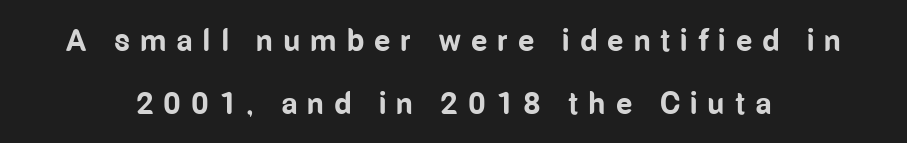
Q: Is the text bold? A: Yes.
Q: Is the text italic (slanted)? A: No, it is upright.
Q: Is the typeface a serif or a sans-serif typeface? A: Sans-serif.
Q: Is the text underlined? A: No.
Q: How is the paragraph aligned? A: Centered.
Q: Is the spacing between letters normal or unusually wide? A: Unusually wide.
Q: Is the spacing between lines tight, normal or loose? A: Loose.
Q: Width (condensed, normal, or wide)? A: Condensed.
Q: Stroke contrast? A: Low.
Q: x-height? A: Medium.
Q: Monospaced? A: No.
